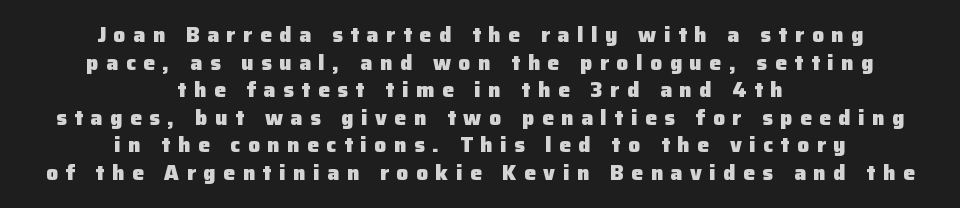
Reading down the block, each line starts at a different indent, mirrored at its end. Each glyph is drawn with heavy, bold strokes. Here the glyphs are tracked loosely, breaking word shapes into spaced letters. Each row of text sits above clean, open space. The vertical gap from one line to the next is medium.
